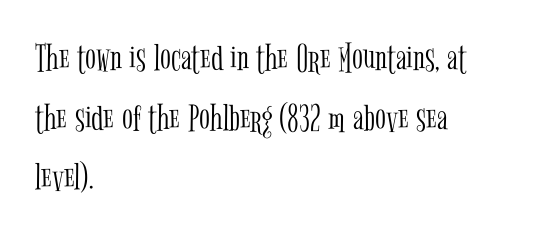
The image shows 40 px light, condensed serif type, upright; set left-aligned, normal line spacing (1.49x), normal letter spacing, not underlined; low stroke contrast and a medium x-height.
